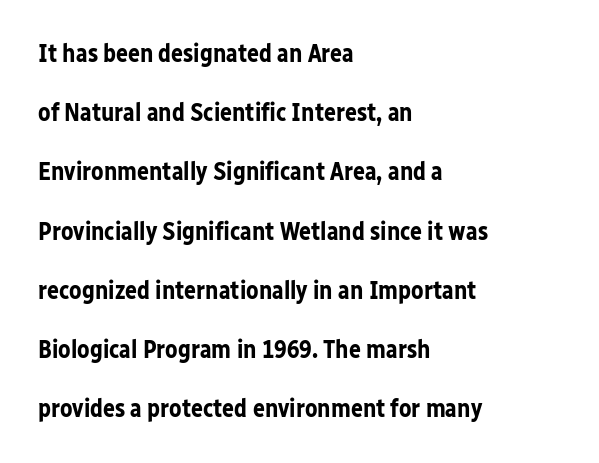
The image shows 25 px bold type, upright; set left-aligned, loose line spacing (2.37x), normal letter spacing, not underlined.
